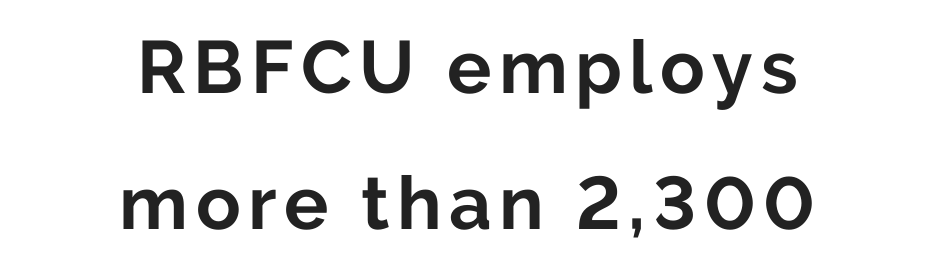
The image shows 74 px bold sans-serif type, upright; set centered, line spacing 1.84x, not underlined; low stroke contrast and a medium x-height.
